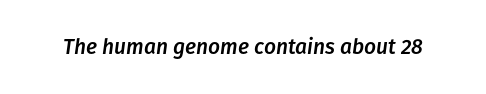
Quick note: underline off. Glyph-to-glyph distance matches everyday printed text. The typography opts for an oblique posture over an upright one.
